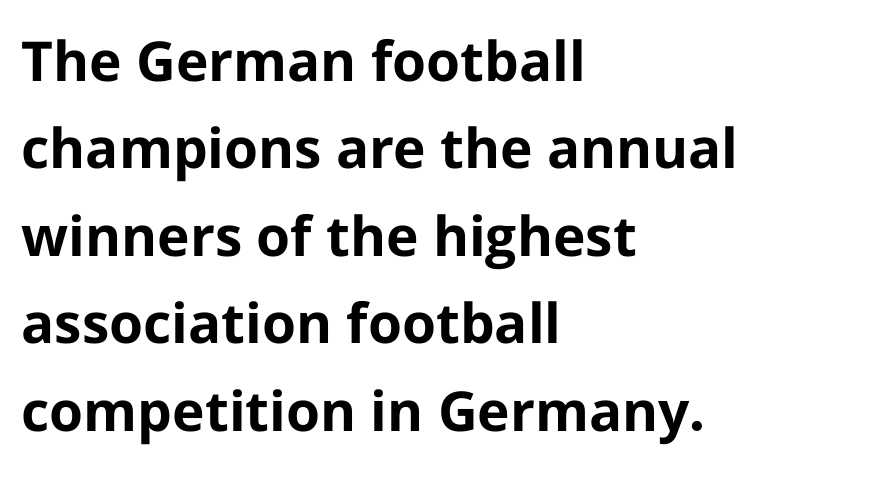
Quick note: not italic, upright. Classification — sans serif. Notice how thick the strokes are: this is what a full bold looks like. The paragraph shown leans on its left margin.
